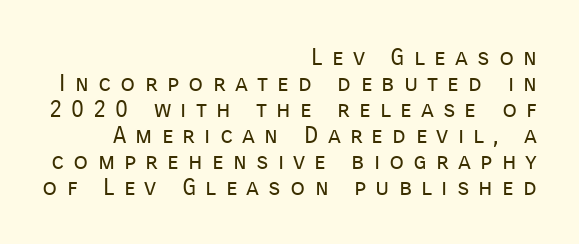
No letter is thick-stroked: the sample isn't bold. Style check: upright. This sample uses expanded letter spacing, leaving extra air between glyphs. If you drew a ruler down the right edge, every line would touch it.
